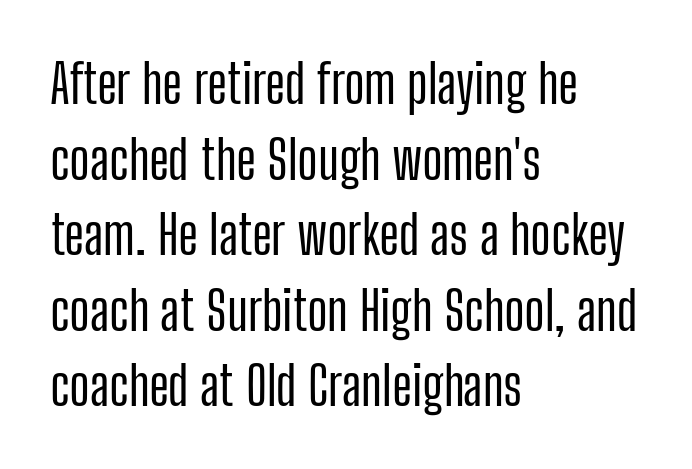
Q: Is the text italic (slanted)? A: No, it is upright.
Q: Is the typeface a serif or a sans-serif typeface? A: Sans-serif.
Q: Is the text underlined? A: No.
Q: How is the paragraph aligned? A: Left-aligned.
Q: Is the spacing between letters normal or unusually wide? A: Normal.
Q: Is the spacing between lines tight, normal or loose? A: Normal.
Q: Width (condensed, normal, or wide)? A: Condensed.
Q: Stroke contrast? A: Low.
Q: x-height? A: Medium.
Q: Monospaced? A: No.
